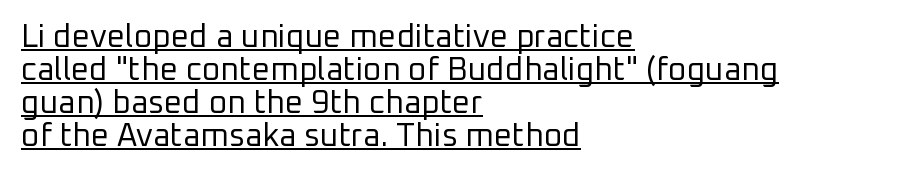
These glyphs show unthickened strokes, regular width or finer. The letters stand straight up with perfectly vertical stems. Do the characters align in a grid? No, the font is proportional. In terms of letterform style, serifs are entirely absent. Leading: reduced.
